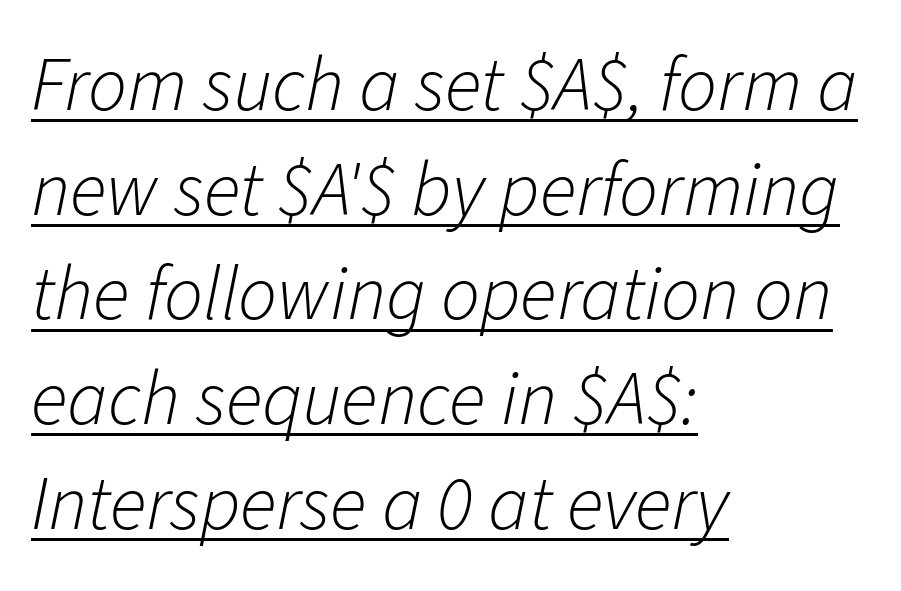
{"italic": "yes", "lean": "right", "slant_degrees": 11, "bold": "no", "weight": "light", "width": "normal", "stroke_contrast": "low", "x_height": "medium", "monospaced": "no", "underline": "yes", "align": "left", "line_spacing": "normal", "line_spacing_ratio": 1.36, "letter_spacing": "normal", "letter_spacing_em": 0.0, "glyph_px": 77}
